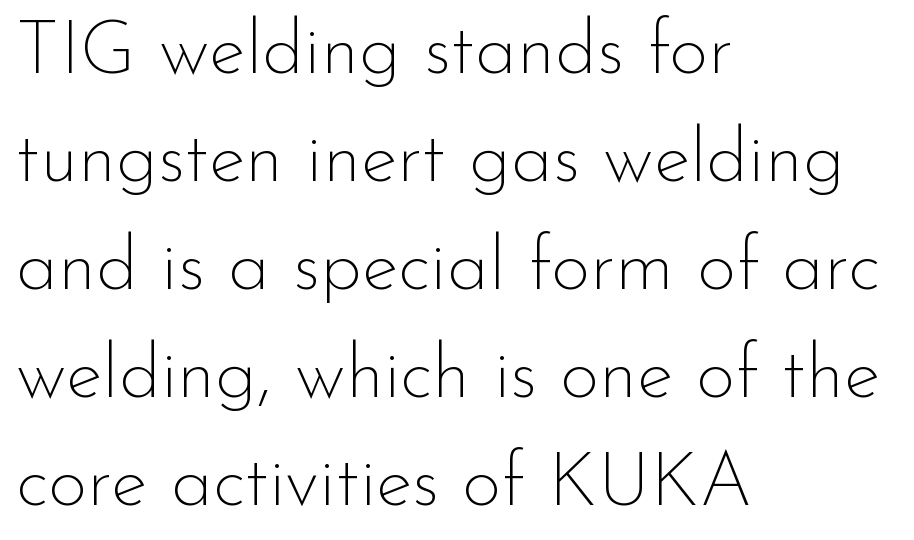
Q: Is the text bold? A: No.
Q: Is the text italic (slanted)? A: No, it is upright.
Q: Is the typeface a serif or a sans-serif typeface? A: Sans-serif.
Q: Is the text underlined? A: No.
Q: How is the paragraph aligned? A: Left-aligned.
Q: Is the spacing between letters normal or unusually wide? A: Normal.
Q: Is the spacing between lines tight, normal or loose? A: Normal.
Q: Width (condensed, normal, or wide)? A: Normal.
Q: Stroke contrast? A: Low.
Q: x-height? A: Small.
Q: Monospaced? A: No.
